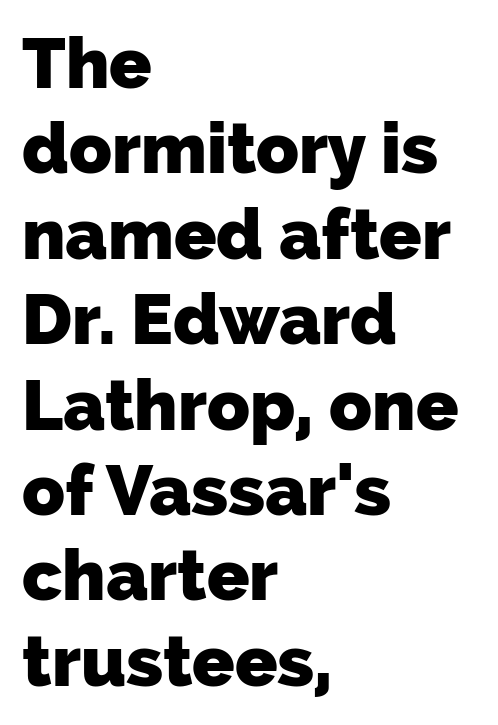
Descender tails drop into unmarked territory. Are there feet on the stems? There aren't — it's a sans. Is this a fixed-width face? No — the glyphs have proportional, varying widths. Typeset ragged right — the left edge is the straight one.
